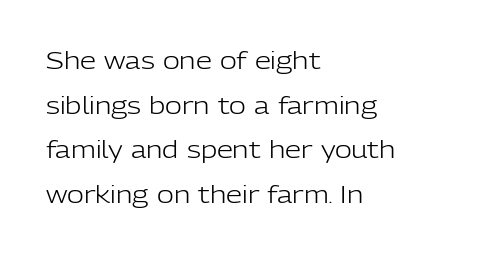
{"italic": "no", "bold": "no", "underline": "no", "align": "left", "line_spacing": "loose", "line_spacing_ratio": 1.94, "letter_spacing": "normal", "letter_spacing_em": 0.0, "glyph_px": 23}
